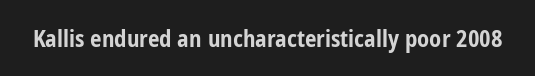
Q: Is the text bold? A: Yes.
Q: Is the text italic (slanted)? A: No, it is upright.
Q: Is the text underlined? A: No.
Q: Is the spacing between letters normal or unusually wide? A: Normal.
